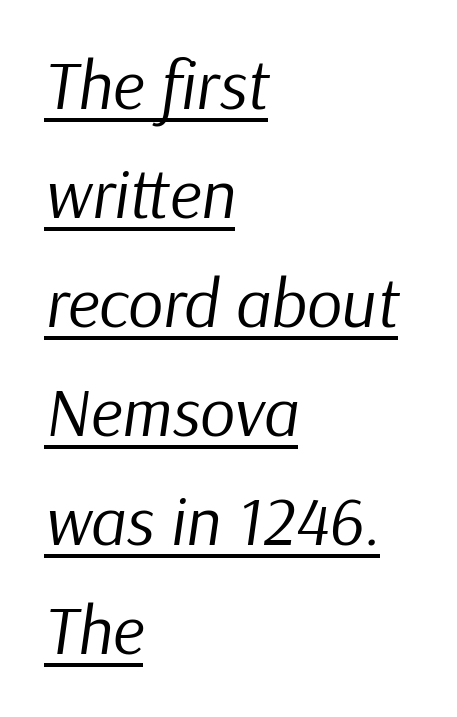
This sample uses an oblique cut, with every glyph tilted off the vertical. No letter is thick-stroked: the sample isn't bold. Does extra space separate the letters? No, they use regular spacing. Casual observation: everything's shoved over to the left. Horizontal bands of white between lines are of average thickness. The letters advance in unequal steps, a hallmark of proportional type.
